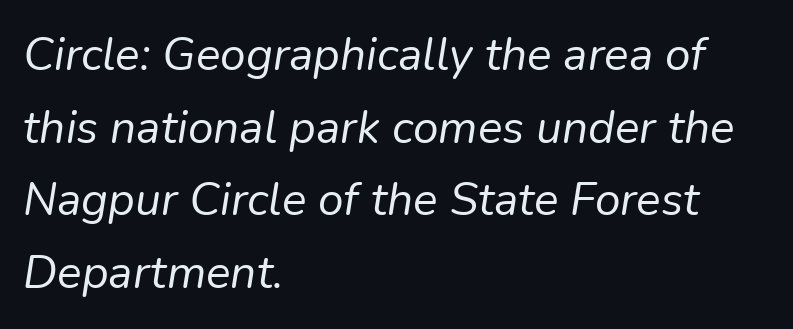
Descenders are the only things crossing below the line. The rag falls on the right side of this text block. The passage shown is typed in a proportional face where columns would drift. Evenly set lines give the paragraph a standard silhouette. Each stroke keeps to a modest, everyday thickness or less.
